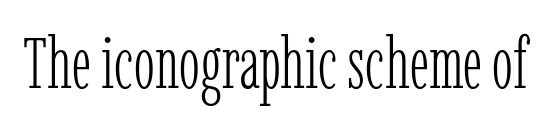
The image shows 71 px light, condensed serif type, upright; set normal letter spacing, not underlined; low stroke contrast and a medium x-height.
